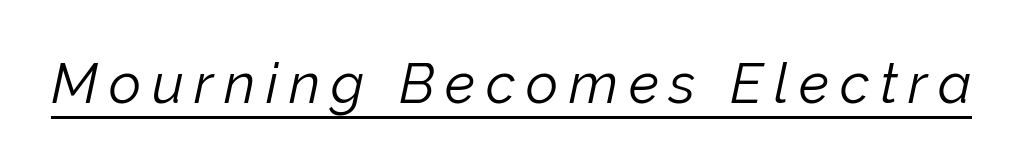
Q: Is the text bold? A: No.
Q: Is the text italic (slanted)? A: Yes, it leans right by about 12 degrees.
Q: Is the text underlined? A: Yes.
Q: Width (condensed, normal, or wide)? A: Normal.
Q: Stroke contrast? A: Low.
Q: x-height? A: Medium.
Q: Monospaced? A: No.
